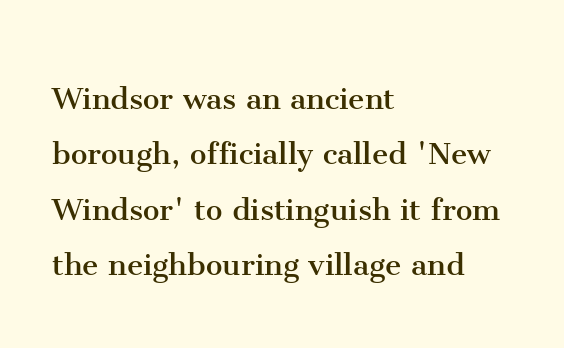
The image shows 37 px regular-weight serif type, upright; set left-aligned, normal line spacing (1.5x), normal letter spacing, not underlined; medium stroke contrast and a medium x-height.
